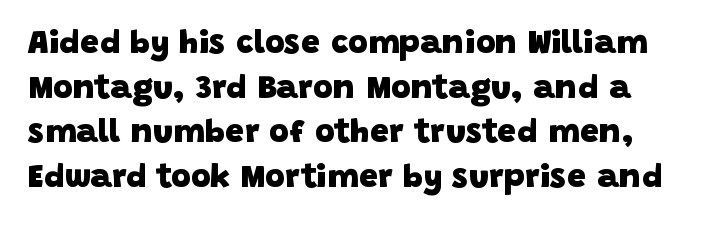
The image shows 34 px heavy sans-serif type; set normal line spacing (1.31x), normal letter spacing, not underlined; low stroke contrast and a large x-height.
